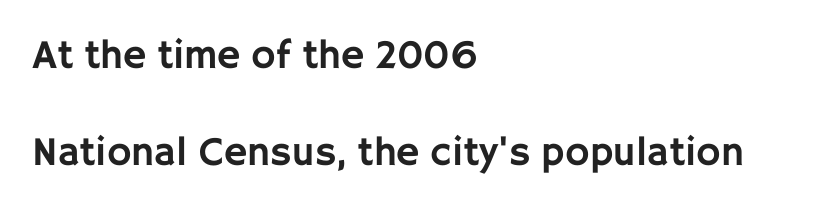
{"serif": "no", "italic": "no", "width": "normal", "stroke_contrast": "low", "x_height": "large", "monospaced": "no", "underline": "no", "align": "left", "line_spacing": "loose", "line_spacing_ratio": 2.36, "letter_spacing": "normal", "letter_spacing_em": 0.0, "glyph_px": 41}
